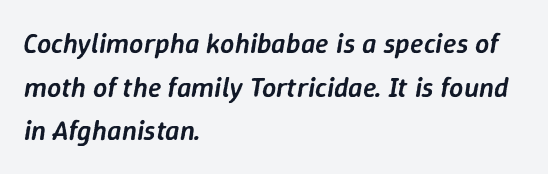
Successive baselines arrive at the customary interval. Note the varied advance widths — an 'i' is clearly narrower than an 'm'. The setting favours the left margin, as ordinary paragraphs usually do. This rendering features lettering with no underline.
